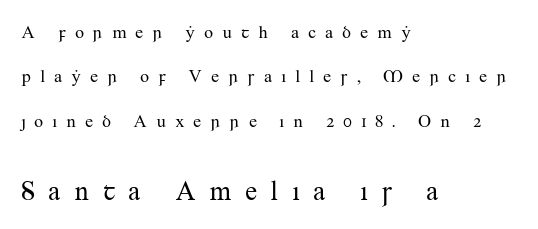
The image shows 27 px text type, upright; set left-aligned, loose line spacing (2.46x), unusually wide letter spacing (+0.48 em), not underlined; the second (bottom) block is 1.5x larger.
